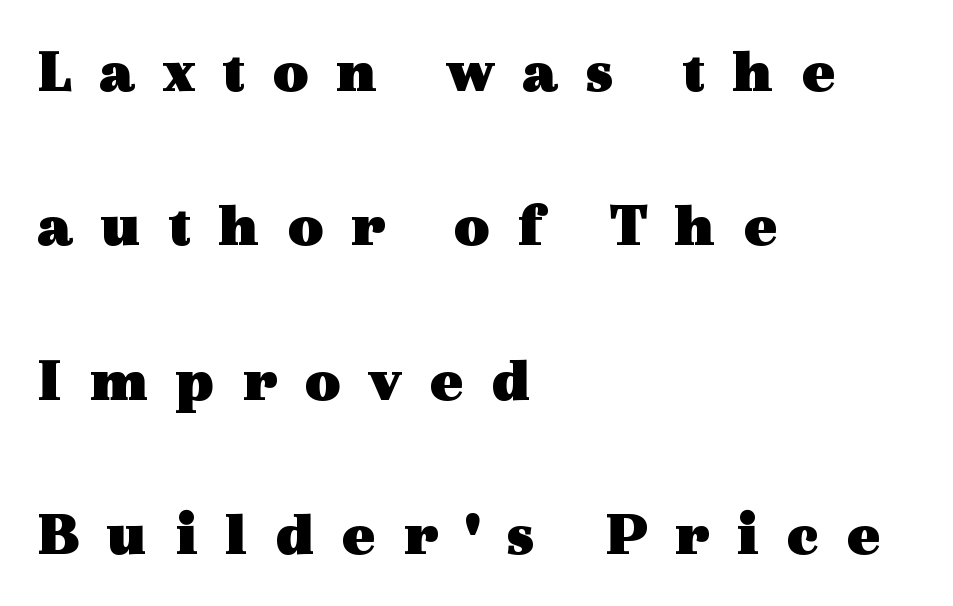
Q: Is the text bold? A: Yes.
Q: Is the text italic (slanted)? A: No, it is upright.
Q: Is the typeface a serif or a sans-serif typeface? A: Serif.
Q: Is the text underlined? A: No.
Q: How is the paragraph aligned? A: Left-aligned.
Q: Is the spacing between letters normal or unusually wide? A: Unusually wide.
Q: Is the spacing between lines tight, normal or loose? A: Loose.
Q: Width (condensed, normal, or wide)? A: Wide.
Q: x-height? A: Medium.
Q: Monospaced? A: No.
